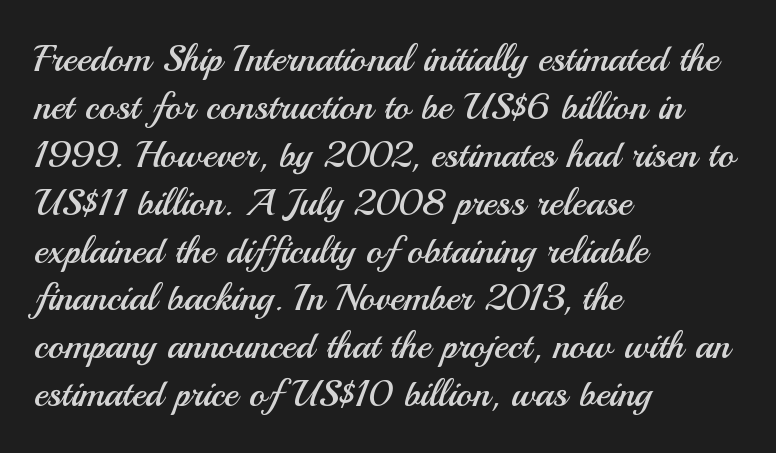
Words float on clear page, feet unadorned. The lines in this sample share a left origin and differ only in where they stop. Each letter keeps its own natural width here, so spacing adapts to shape. The passage shown has conventional tracking throughout. Unlike a traditional serif, this face leaves its strokes unadorned. A normal amount of white space separates one row of letters from the next.
